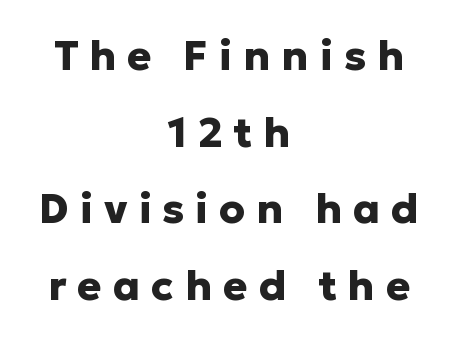
Q: Is the text bold? A: Yes.
Q: Is the text italic (slanted)? A: No, it is upright.
Q: Is the typeface a serif or a sans-serif typeface? A: Sans-serif.
Q: Is the text underlined? A: No.
Q: How is the paragraph aligned? A: Centered.
Q: Is the spacing between letters normal or unusually wide? A: Unusually wide.
Q: Width (condensed, normal, or wide)? A: Normal.
Q: Stroke contrast? A: Low.
Q: x-height? A: Medium.
Q: Monospaced? A: No.
